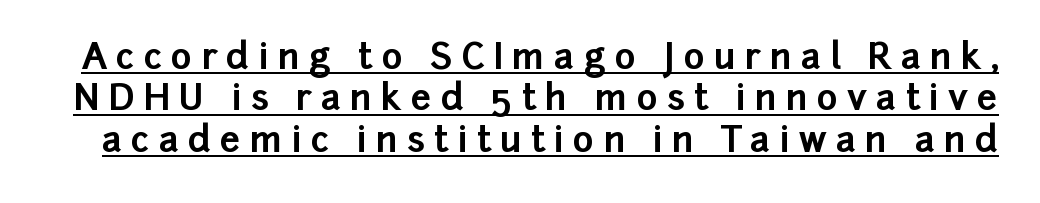
The face used here is proportionally spaced, like ordinary book or web type. Ordinary non-slanted type is in use. Interline gaps are noticeably narrow in this sample. Each line of the rendering has a horizontal stroke beneath the glyphs. In terms of letterspacing, this is a distinctly airy, spread setting. Type style note: lacks serifs.
